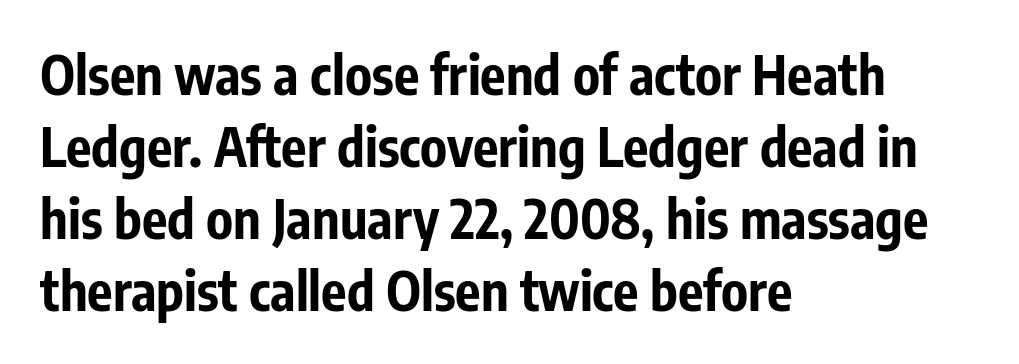
Rendered with straight, roman letterforms. Serifs: no, the terminals of the letterforms are clean. Vertical spacing — default. Spacing between characters is what you'd get straight out of the box.
